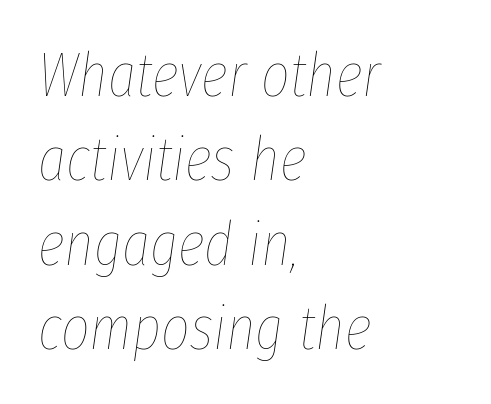
Q: Is the text bold? A: No.
Q: Is the text italic (slanted)? A: Yes, it leans right by about 8 degrees.
Q: Is the text underlined? A: No.
Q: How is the paragraph aligned? A: Left-aligned.
Q: Is the spacing between letters normal or unusually wide? A: Normal.
Q: Is the spacing between lines tight, normal or loose? A: Normal.
Q: Width (condensed, normal, or wide)? A: Condensed.
Q: Stroke contrast? A: Low.
Q: x-height? A: Medium.
Q: Monospaced? A: No.
